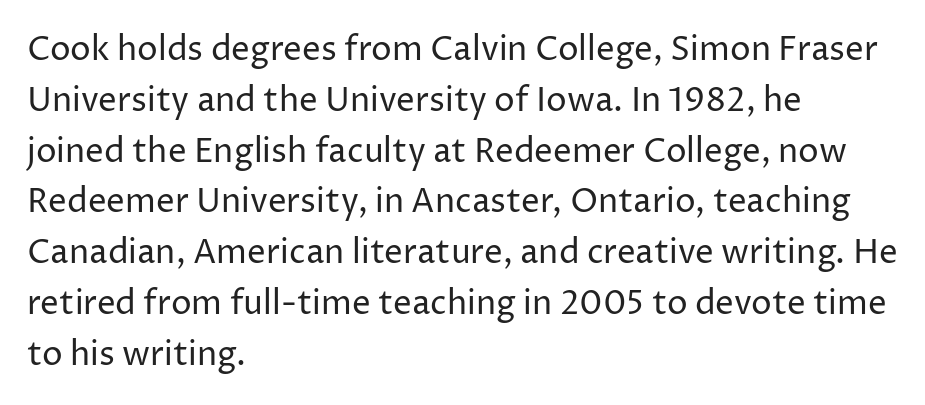
{"serif": "no", "italic": "no", "bold": "no", "weight": "regular", "width": "normal", "stroke_contrast": "low", "x_height": "medium", "monospaced": "no", "underline": "no", "align": "left", "line_spacing": "normal", "line_spacing_ratio": 1.54, "letter_spacing": "normal", "letter_spacing_em": 0.0, "glyph_px": 33}
